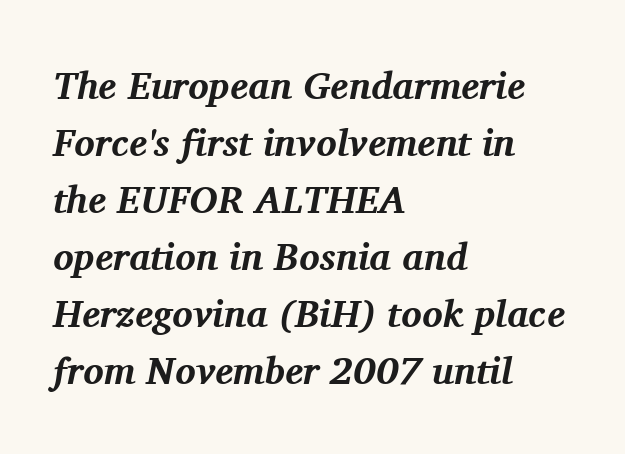
Q: Is the text bold? A: Yes.
Q: Is the text italic (slanted)? A: Yes, it leans right by about 11 degrees.
Q: Is the typeface a serif or a sans-serif typeface? A: Serif.
Q: Is the text underlined? A: No.
Q: How is the paragraph aligned? A: Left-aligned.
Q: Is the spacing between letters normal or unusually wide? A: Normal.
Q: Is the spacing between lines tight, normal or loose? A: Normal.
Q: Width (condensed, normal, or wide)? A: Normal.
Q: Stroke contrast? A: Medium.
Q: x-height? A: Medium.
Q: Monospaced? A: No.
